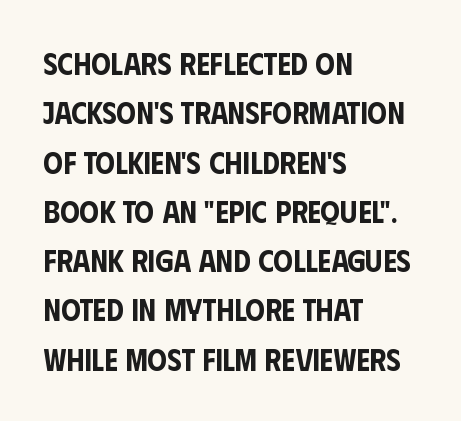
Q: Is the text italic (slanted)? A: No, it is upright.
Q: Is the typeface a serif or a sans-serif typeface? A: Sans-serif.
Q: Is the text underlined? A: No.
Q: How is the paragraph aligned? A: Left-aligned.
Q: Is the spacing between letters normal or unusually wide? A: Normal.
Q: Is the spacing between lines tight, normal or loose? A: Normal.
Q: Width (condensed, normal, or wide)? A: Condensed.
Q: Stroke contrast? A: Low.
Q: x-height? A: Large.
Q: Monospaced? A: No.
